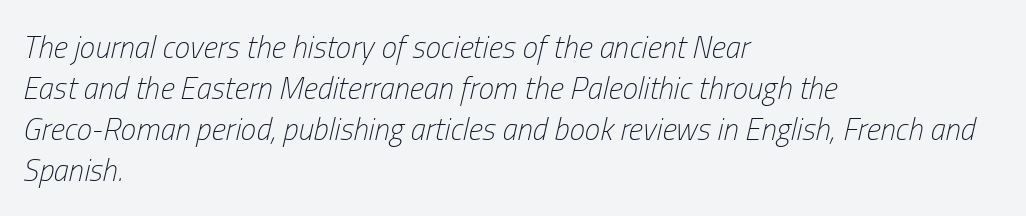
The image shows 31 px light, condensed type, italic (leaning right); set left-aligned, normal line spacing (1.32x), normal letter spacing, not underlined; low stroke contrast and a medium x-height.
